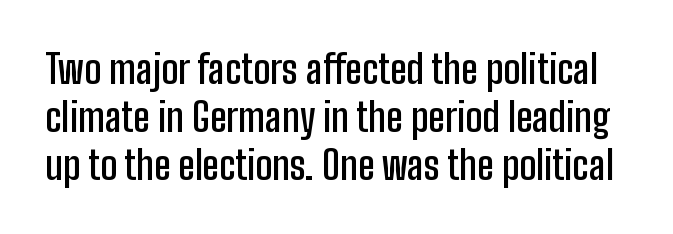
Letters rest on an invisible, unmarked baseline. Caption: standard tracking, unaltered. This is the in-between weight designers call semibold or demi. If you drew a line through each stem, it would be perfectly vertical. Serifs: no, the terminals of the letterforms are clean. You could not count columns in this text — the font is proportionally spaced.
